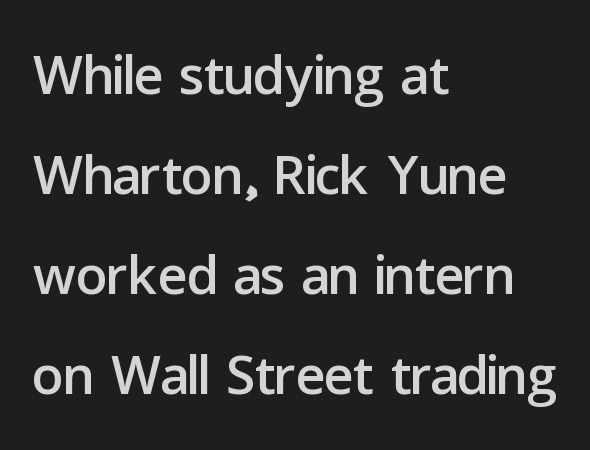
The image shows 78 px sans-serif type, upright; set left-aligned, normal line spacing (1.28x), normal letter spacing, not underlined; low stroke contrast and a medium x-height.
